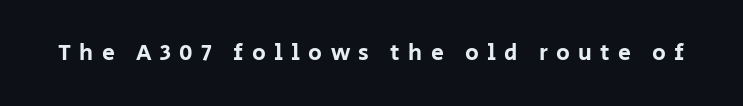
{"italic": "no", "underline": "no", "letter_spacing": "wide", "letter_spacing_em": 0.36, "glyph_px": 23}
